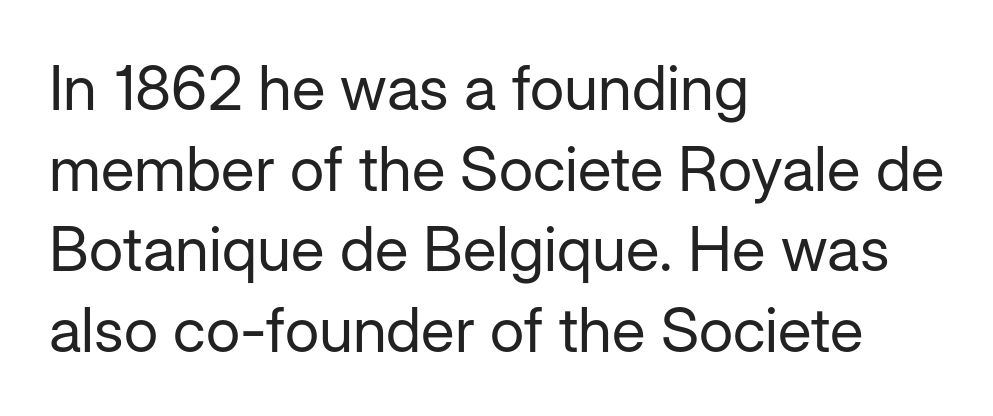
Q: Is the text bold? A: No.
Q: Is the text italic (slanted)? A: No, it is upright.
Q: Is the typeface a serif or a sans-serif typeface? A: Sans-serif.
Q: Is the text underlined? A: No.
Q: How is the paragraph aligned? A: Left-aligned.
Q: Is the spacing between letters normal or unusually wide? A: Normal.
Q: Is the spacing between lines tight, normal or loose? A: Normal.
Q: Width (condensed, normal, or wide)? A: Normal.
Q: Stroke contrast? A: Low.
Q: x-height? A: Medium.
Q: Monospaced? A: No.
